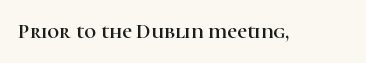
Q: Is the text italic (slanted)? A: No, it is upright.
Q: Is the text underlined? A: No.
Q: Is the spacing between letters normal or unusually wide? A: Normal.
